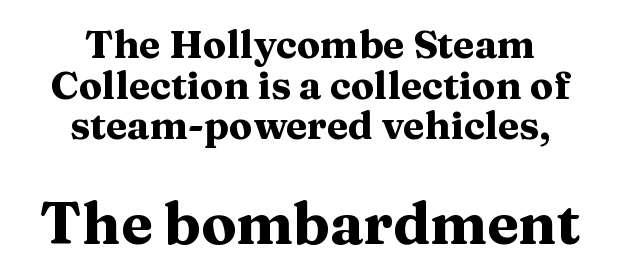
No word sits above an underline. Short note: letters normally spaced. Horizontal alignment here is central, giving a formal, balanced look. Font category for this specimen: serif.
